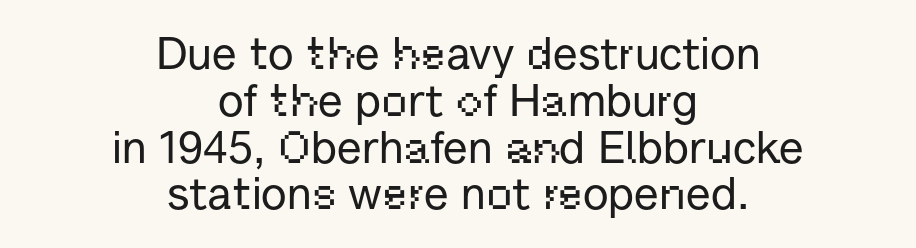
The image shows 45 px sans-serif type, upright; set centered, tight line spacing (1.04x), normal letter spacing, not underlined; low stroke contrast and a medium x-height.
